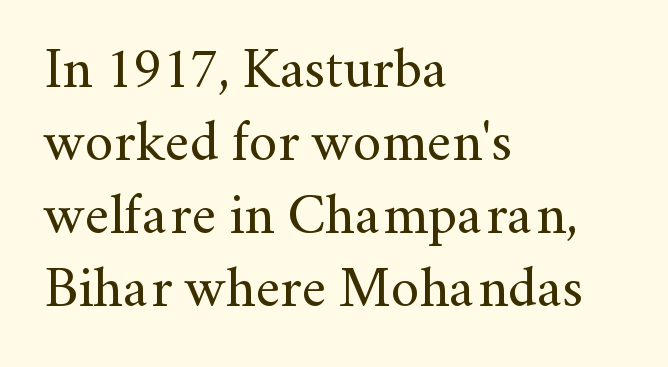
The rendering uses a moderate line-height, typical for paragraphs. The strokes carry an ordinary text weight at most. Letterform terminals end in serifs throughout the passage. The rendering keeps characters at their native spacing. Plain, unruled lines of type. Character widths vary here, with narrow letters taking less room than wide ones.
